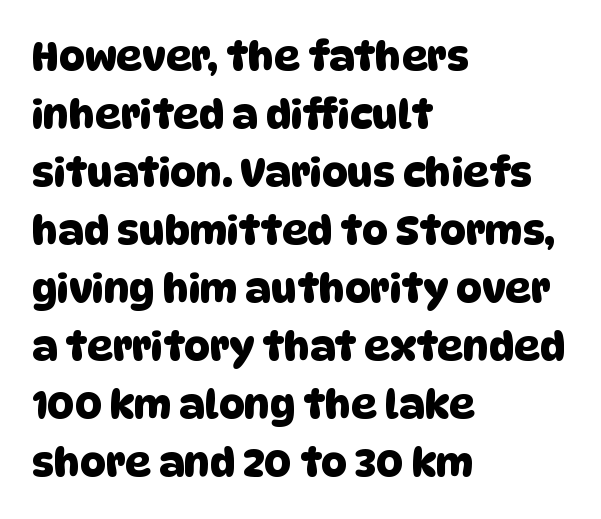
The rows are spaced the way most documents space them. The typesetter chose a ragged-right arrangement here. What kind of face is this? One without serifs — a sans. Check the space under the baseline: it is left empty. Note the varied advance widths — an 'i' is clearly narrower than an 'm'.
